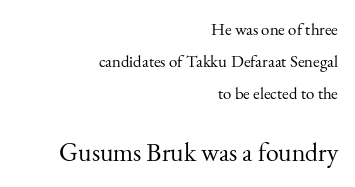
The image shows 26 px text type, upright; set right-aligned, line spacing 1.89x, normal letter spacing, not underlined; the second (bottom) block is 1.53x larger.
